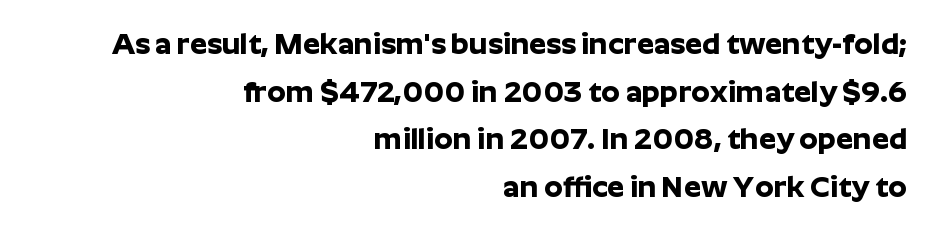
The image shows 30 px bold sans-serif type, upright; set right-aligned, normal line spacing (1.59x), normal letter spacing, not underlined; low stroke contrast and a medium x-height.
